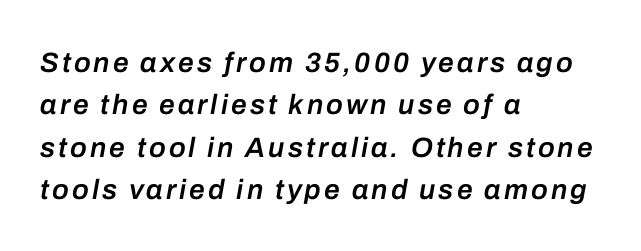
The lettering tilts uniformly, giving the passage an italic look. Look at the stroke-to-counter ratio: somewhat heavy, a semibold. This rendering features lettering with no underline. Layout note: lines flush left.
